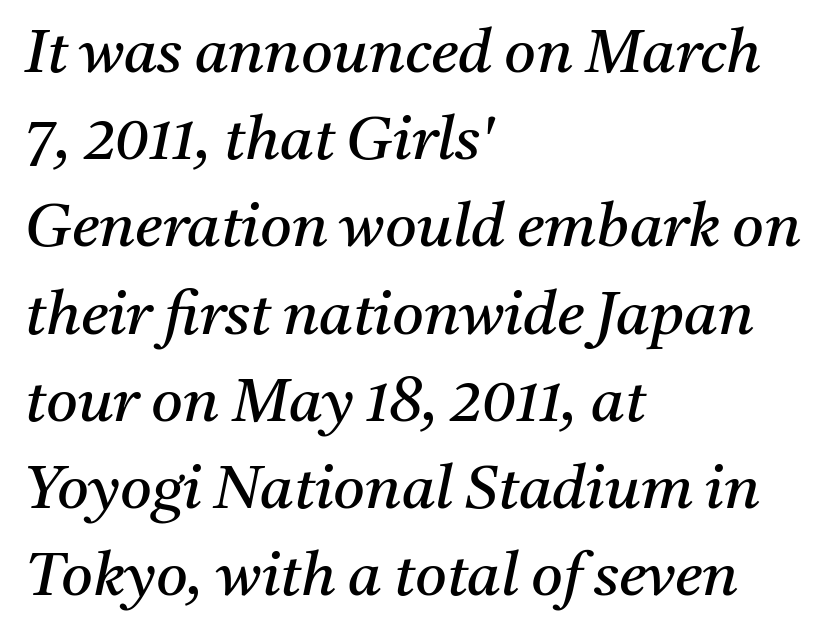
Any mark beneath the type? The region is blank. Is the letter spacing exaggerated? No — it looks like the ordinary default. The rendering anchors every line to the left-hand side. Regular leading. The typography opts for an oblique posture over an upright one. Stroke thickness stays within the range of a standard reading face or lighter.
